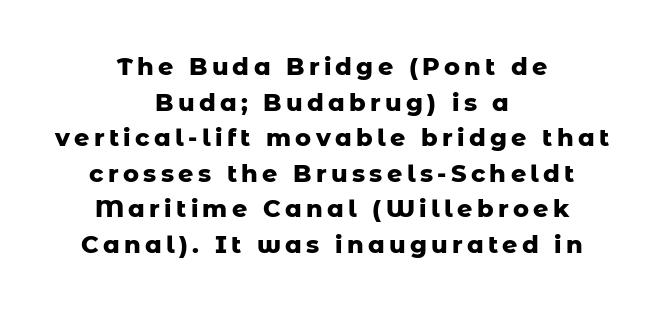
The image shows 24 px bold type, upright; set centered, normal line spacing (1.48x), not underlined.
